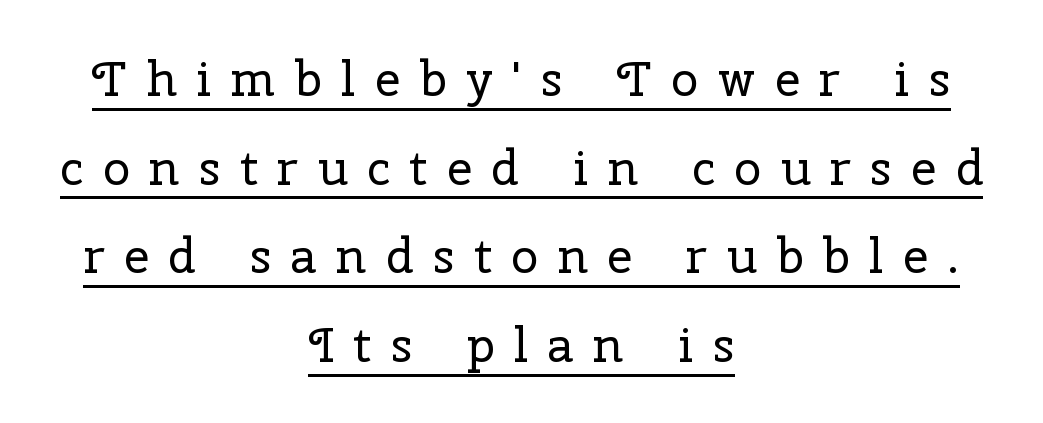
The image shows 49 px regular-weight serif type, upright; set centered, line spacing 1.81x, unusually wide letter spacing (+0.4 em), underlined; low stroke contrast and a medium x-height.
